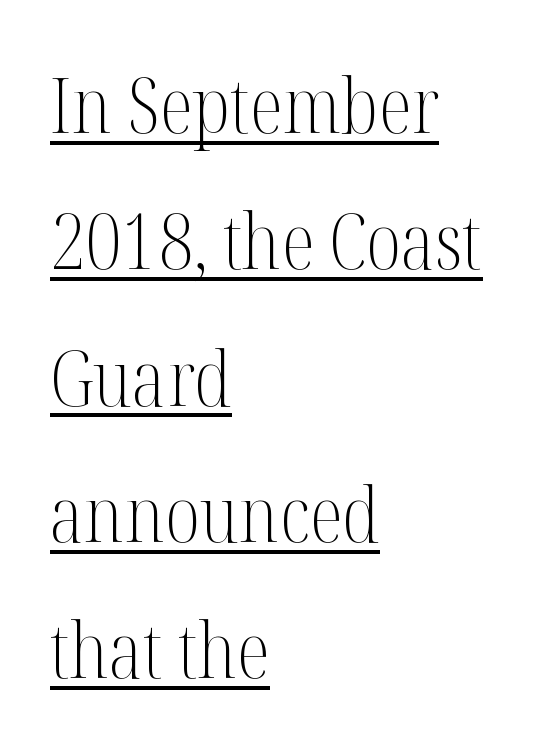
{"serif": "yes", "italic": "no", "bold": "no", "weight": "light", "width": "condensed", "stroke_contrast": "medium", "x_height": "medium", "monospaced": "no", "underline": "yes", "align": "left", "line_spacing_ratio": 1.77, "letter_spacing": "normal", "letter_spacing_em": 0.0, "glyph_px": 77}
